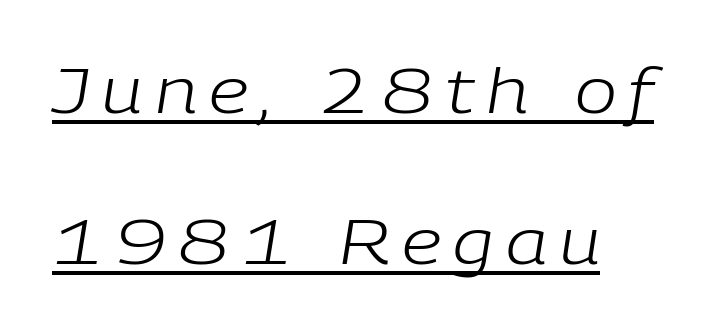
Q: Is the text bold? A: No.
Q: Is the text italic (slanted)? A: Yes, it leans right by about 9 degrees.
Q: Is the text underlined? A: Yes.
Q: How is the paragraph aligned? A: Left-aligned.
Q: Is the spacing between lines tight, normal or loose? A: Loose.
Q: Width (condensed, normal, or wide)? A: Normal.
Q: Stroke contrast? A: Low.
Q: x-height? A: Medium.
Q: Monospaced? A: No.
